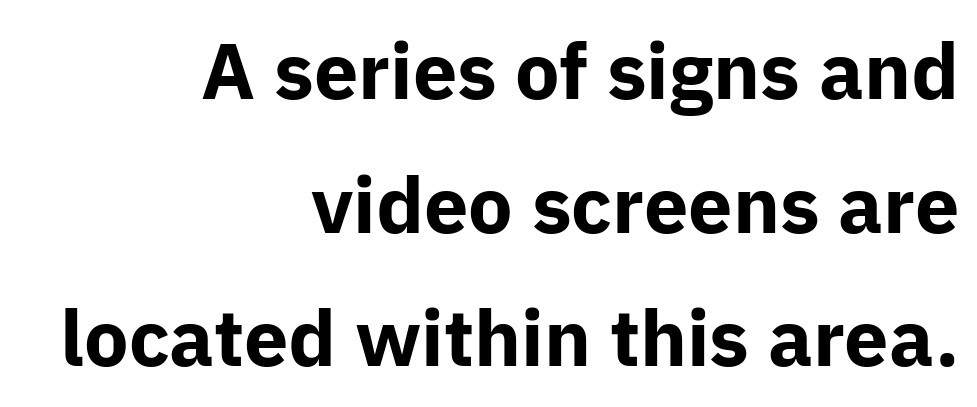
Q: Is the text bold? A: Yes.
Q: Is the text italic (slanted)? A: No, it is upright.
Q: Is the typeface a serif or a sans-serif typeface? A: Sans-serif.
Q: Is the text underlined? A: No.
Q: How is the paragraph aligned? A: Right-aligned.
Q: Is the spacing between letters normal or unusually wide? A: Normal.
Q: Is the spacing between lines tight, normal or loose? A: Normal.
Q: Width (condensed, normal, or wide)? A: Normal.
Q: Stroke contrast? A: Low.
Q: x-height? A: Medium.
Q: Monospaced? A: No.
